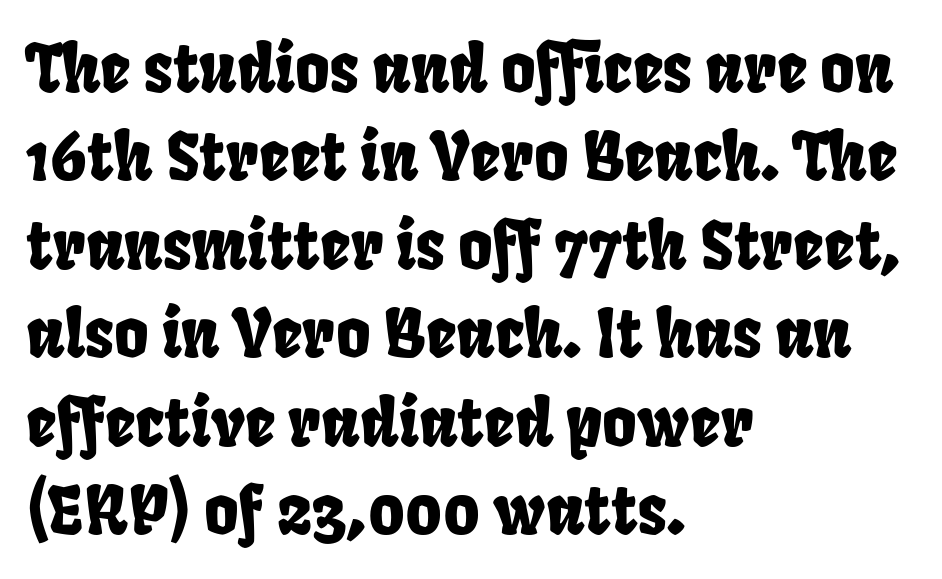
Q: Is the typeface a serif or a sans-serif typeface? A: Sans-serif.
Q: Is the text underlined? A: No.
Q: How is the paragraph aligned? A: Left-aligned.
Q: Is the spacing between letters normal or unusually wide? A: Normal.
Q: Is the spacing between lines tight, normal or loose? A: Normal.
Q: Width (condensed, normal, or wide)? A: Condensed.
Q: Stroke contrast? A: Low.
Q: x-height? A: Large.
Q: Monospaced? A: No.
